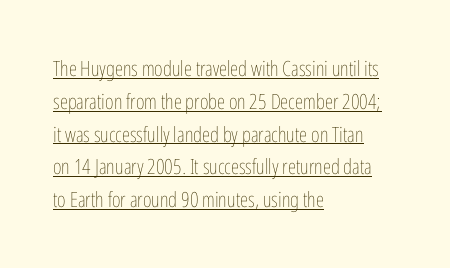
Underlining? Definitely there. Does the lettering tilt? It doesn't — this is upright. Leftover space on each line is placed entirely after the last word. The passage shown stacks its lines at a standard gap. Think standard paragraph weight, or any step lighter than that.
